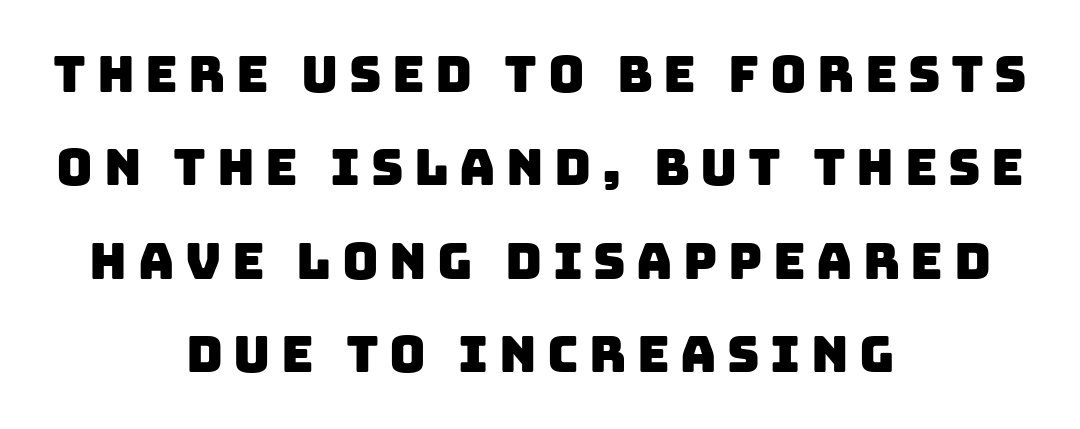
{"serif": "no", "width": "normal", "stroke_contrast": "low", "x_height": "large", "monospaced": "no", "underline": "no", "align": "center", "line_spacing_ratio": 1.87, "letter_spacing": "wide", "letter_spacing_em": 0.21, "glyph_px": 50}
